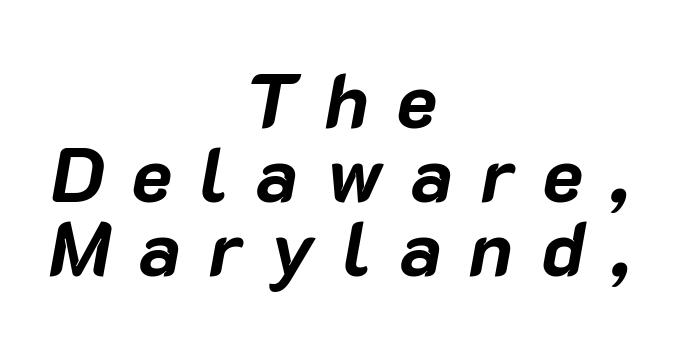
The image shows 77 px bold type, italic (leaning right); set centered, tight line spacing (0.96x), unusually wide letter spacing (+0.36 em), not underlined; low stroke contrast and a medium x-height.
